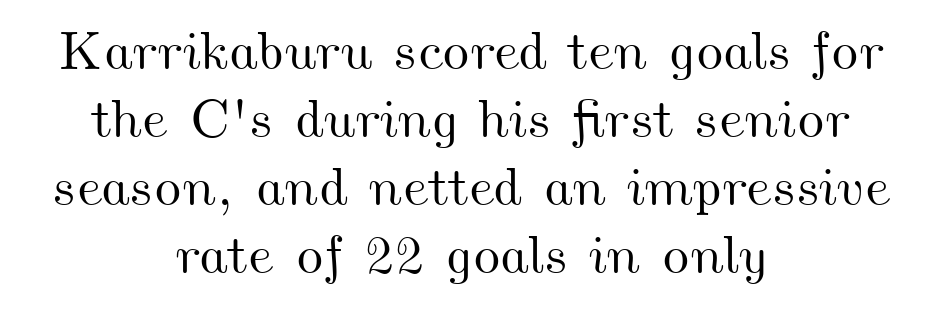
Plain, unruled lines of type. Both edges are ragged and mirror each other, which tells us the setting is centered. The letters advance in unequal steps, a hallmark of proportional type. The tracking reads as untouched default to a designer's eye.
